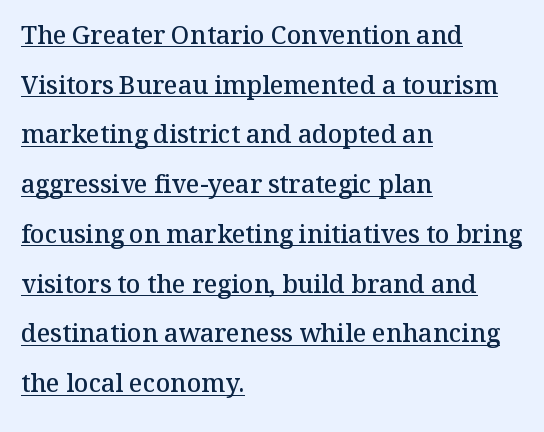
The image shows 25 px text type, upright; set left-aligned, loose line spacing (1.99x), normal letter spacing, underlined.
